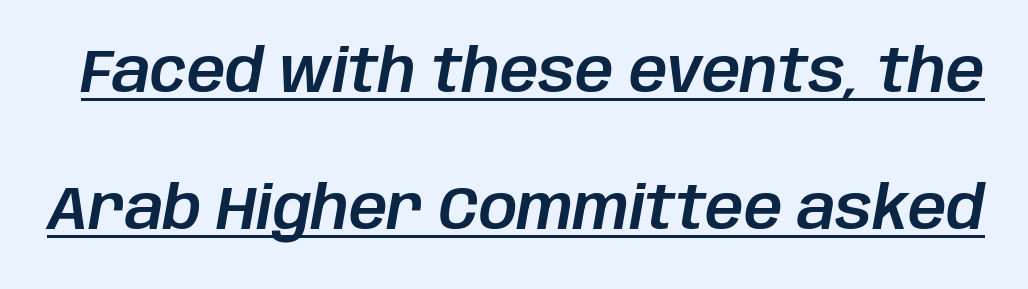
The image shows 60 px text type, italic (leaning right); set loose line spacing (2.29x), normal letter spacing, underlined; low stroke contrast and a large x-height.
